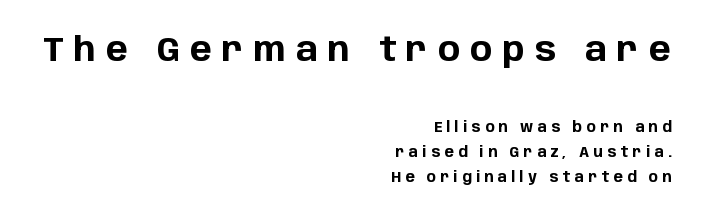
The image shows 33 px bold sans-serif type, upright; set right-aligned, line spacing 1.8x, unusually wide letter spacing (+0.31 em), not underlined; the first (top) block is 2.36x larger; low stroke contrast and a large x-height.
